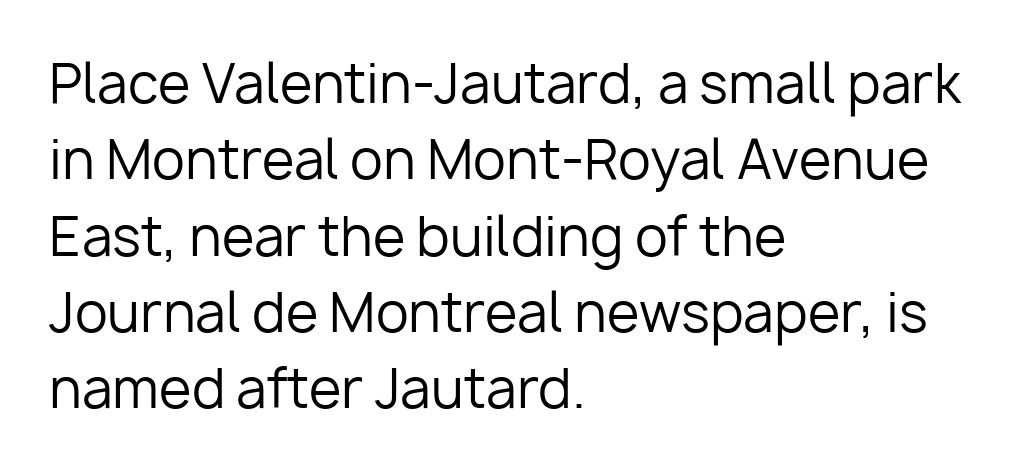
Whoever set this chose a conventional vertical rhythm. The space directly below the letters is spotless. What stands out about the letter spacing? Nothing — it is the standard amount. This sample has the flowing, uneven cadence of proportional lettering. These glyphs show unthickened strokes, regular width or finer.
